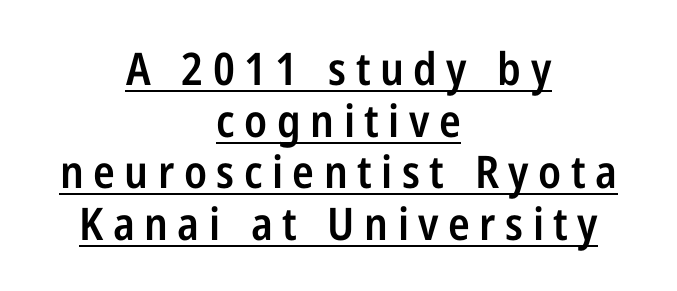
{"serif": "no", "italic": "no", "bold": "semi", "weight": "semibold", "width": "condensed", "stroke_contrast": "low", "x_height": "medium", "monospaced": "no", "underline": "yes", "align": "center", "line_spacing": "tight", "line_spacing_ratio": 1.15, "letter_spacing": "wide", "letter_spacing_em": 0.21, "glyph_px": 45}
